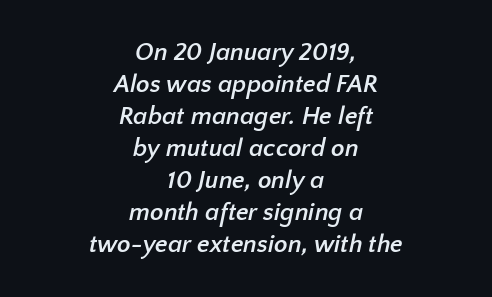
{"bold": "yes", "underline": "no", "align": "center", "line_spacing": "normal", "line_spacing_ratio": 1.28, "letter_spacing": "normal", "letter_spacing_em": 0.0, "glyph_px": 25}
